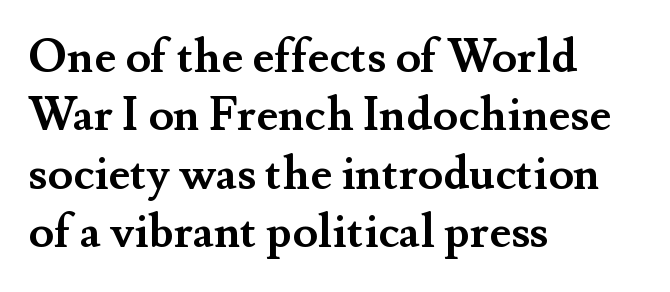
The image shows 46 px semibold serif type, upright; set left-aligned, normal line spacing (1.27x), normal letter spacing, not underlined; medium stroke contrast and a small x-height.
